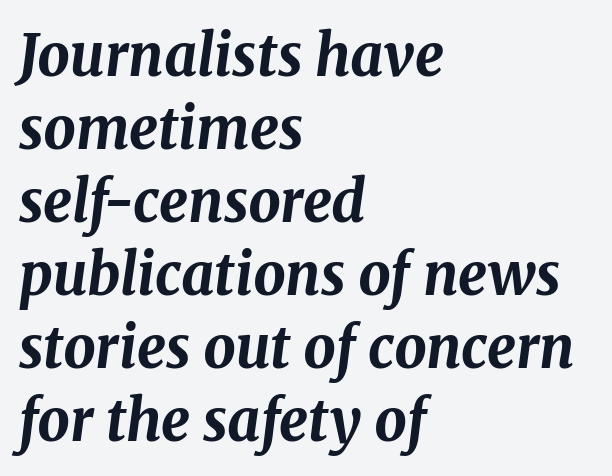
The image shows 57 px bold type, italic (leaning right); set left-aligned, normal line spacing (1.28x), normal letter spacing, not underlined; medium stroke contrast and a medium x-height.
